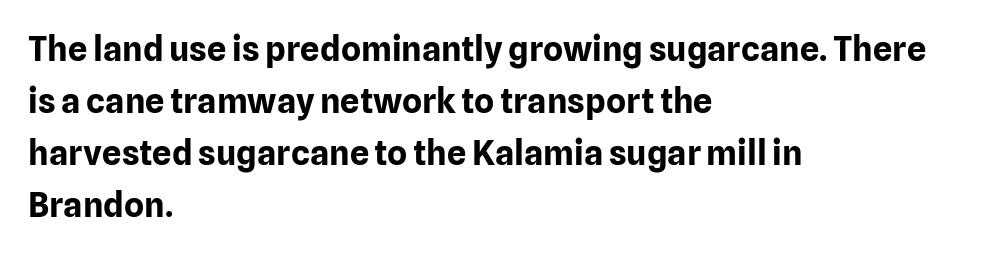
The image shows 34 px bold sans-serif type, upright; set left-aligned, normal line spacing (1.53x), normal letter spacing, not underlined; low stroke contrast and a medium x-height.
